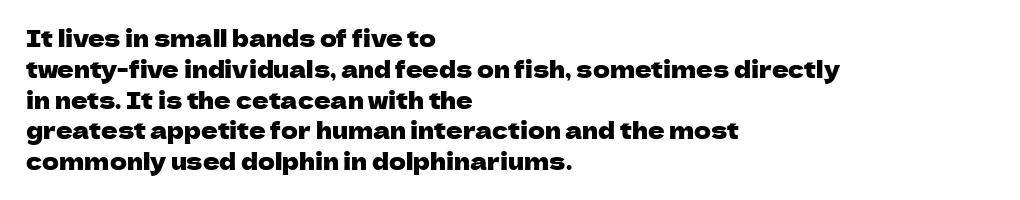
The image shows 23 px text type, upright; set left-aligned, normal line spacing (1.34x), normal letter spacing, not underlined.
